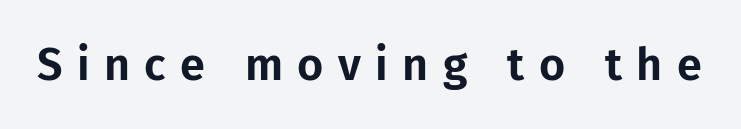
{"serif": "no", "italic": "no", "width": "normal", "stroke_contrast": "low", "x_height": "medium", "monospaced": "no", "underline": "no", "letter_spacing": "wide", "letter_spacing_em": 0.32, "glyph_px": 45}
